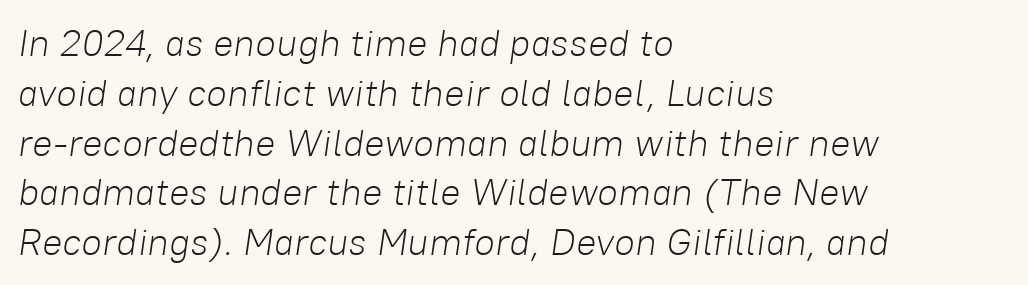
Q: Is the text bold? A: No.
Q: Is the text italic (slanted)? A: Yes, it leans right by about 8 degrees.
Q: Is the text underlined? A: No.
Q: How is the paragraph aligned? A: Left-aligned.
Q: Is the spacing between letters normal or unusually wide? A: Normal.
Q: Is the spacing between lines tight, normal or loose? A: Normal.
Q: Width (condensed, normal, or wide)? A: Normal.
Q: Stroke contrast? A: Low.
Q: x-height? A: Medium.
Q: Monospaced? A: No.
